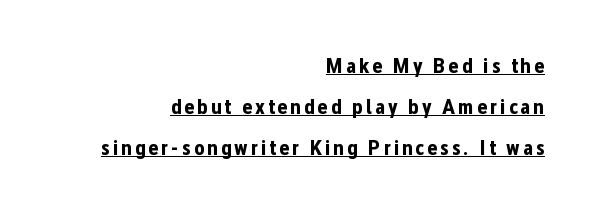
Q: Is the text bold? A: Yes.
Q: Is the text italic (slanted)? A: No, it is upright.
Q: Is the text underlined? A: Yes.
Q: How is the paragraph aligned? A: Right-aligned.
